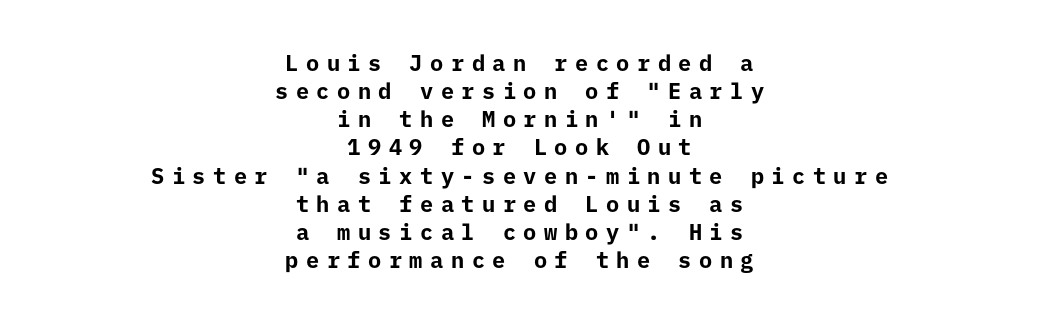
{"italic": "no", "bold": "yes", "underline": "no", "align": "center", "line_spacing": "normal", "line_spacing_ratio": 1.28, "letter_spacing": "wide", "letter_spacing_em": 0.34, "glyph_px": 22}
